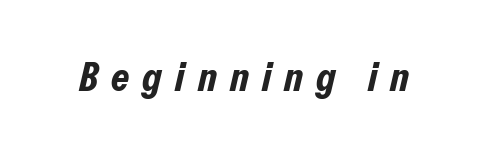
Q: Is the text bold? A: Yes.
Q: Is the text italic (slanted)? A: Yes, it leans right by about 13 degrees.
Q: Is the text underlined? A: No.
Q: Is the spacing between letters normal or unusually wide? A: Unusually wide.
Q: Width (condensed, normal, or wide)? A: Condensed.
Q: Stroke contrast? A: Low.
Q: x-height? A: Medium.
Q: Monospaced? A: No.
